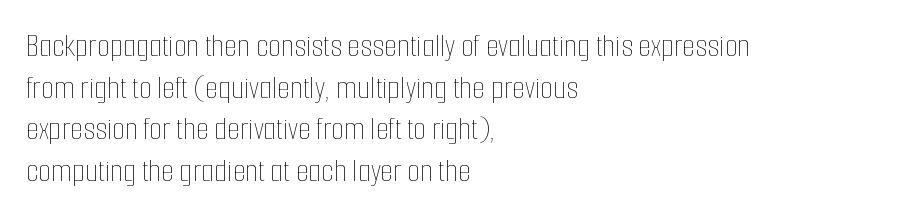
{"italic": "no", "bold": "no", "weight": "thin", "width": "condensed", "stroke_contrast": "low", "x_height": "medium", "monospaced": "no", "underline": "no", "align": "left", "line_spacing": "normal", "line_spacing_ratio": 1.26, "letter_spacing": "normal", "letter_spacing_em": 0.0, "glyph_px": 33}
